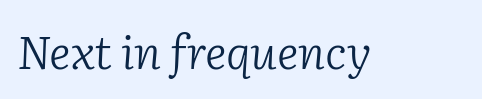
Q: Is the text bold? A: No.
Q: Is the text italic (slanted)? A: Yes, it leans right by about 2 degrees.
Q: Is the typeface a serif or a sans-serif typeface? A: Serif.
Q: Is the text underlined? A: No.
Q: Is the spacing between letters normal or unusually wide? A: Normal.
Q: Width (condensed, normal, or wide)? A: Normal.
Q: Stroke contrast? A: Low.
Q: x-height? A: Medium.
Q: Monospaced? A: No.
